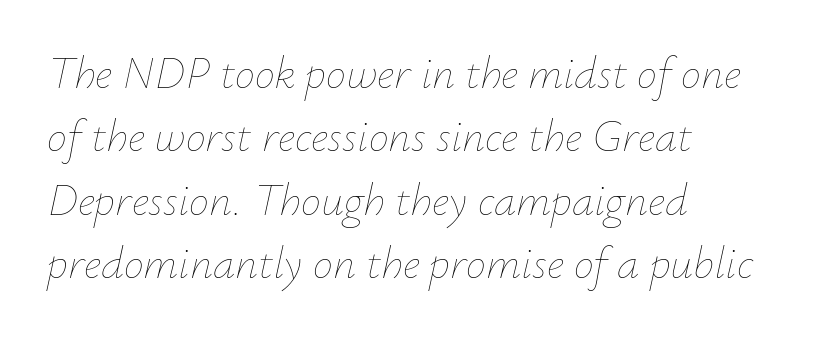
The image shows 45 px thin type, italic (leaning right); set left-aligned, normal line spacing (1.41x), normal letter spacing, not underlined; low stroke contrast and a small x-height.
